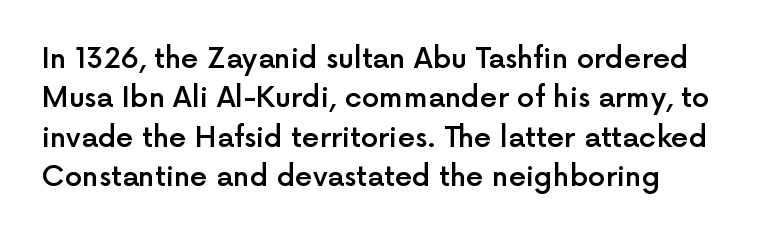
Q: Is the text bold? A: Semi-bold.
Q: Is the text italic (slanted)? A: No, it is upright.
Q: Is the typeface a serif or a sans-serif typeface? A: Sans-serif.
Q: Is the text underlined? A: No.
Q: Is the spacing between letters normal or unusually wide? A: Normal.
Q: Is the spacing between lines tight, normal or loose? A: Normal.
Q: Width (condensed, normal, or wide)? A: Normal.
Q: x-height? A: Medium.
Q: Monospaced? A: No.
